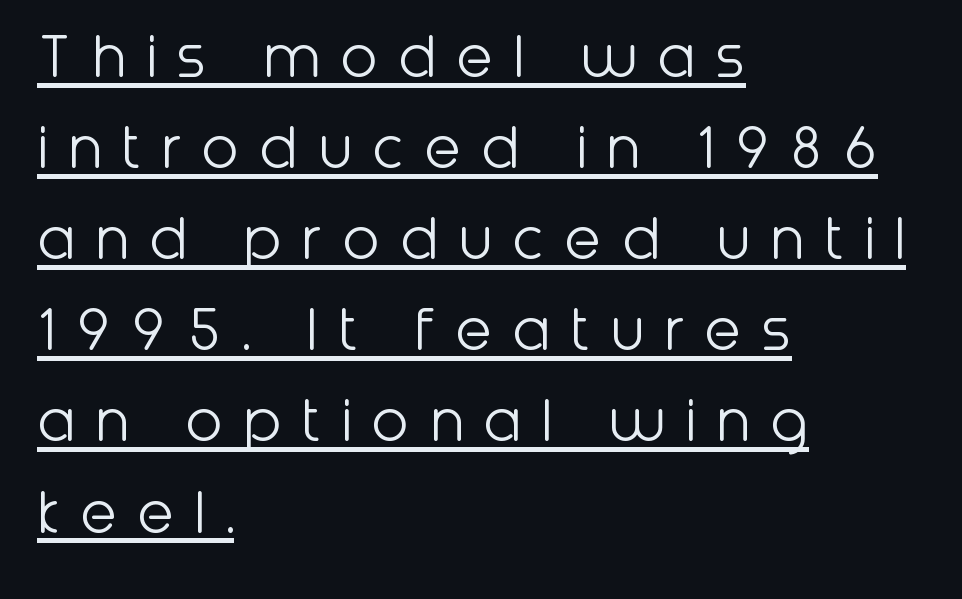
Unlike a traditional serif, this face leaves its strokes unadorned. The block of text has a typical density, with ordinary space between rows. The setting favours the left margin, as ordinary paragraphs usually do. It's the straight-up-and-down kind of type.
